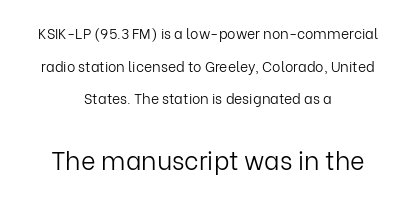
Underline: absent. A great deal of white space separates one row of letters from the next. Each word holds together tightly as a unit, with standard inter-letter gaps. One-word summary of the alignment: center.
